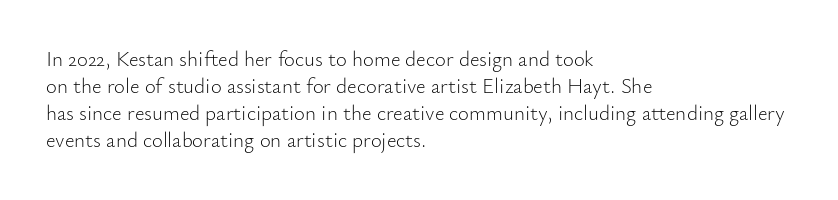
These lines keep a tight, regular rhythm from letter to letter. The rows are spaced the way most documents space them. Nothing heavy about these letters — not bold at all. A roman cut, with each character standing at attention. Check under the words: just untouched page. All the whitespace from short lines collects on the right.
